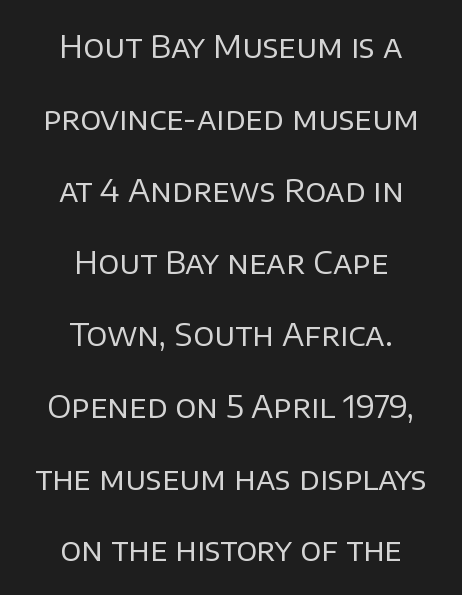
{"serif": "no", "italic": "no", "bold": "no", "weight": "regular", "width": "normal", "stroke_contrast": "low", "x_height": "large", "monospaced": "no", "underline": "no", "align": "center", "line_spacing": "loose", "line_spacing_ratio": 2.32, "letter_spacing": "normal", "letter_spacing_em": 0.0, "glyph_px": 31}
